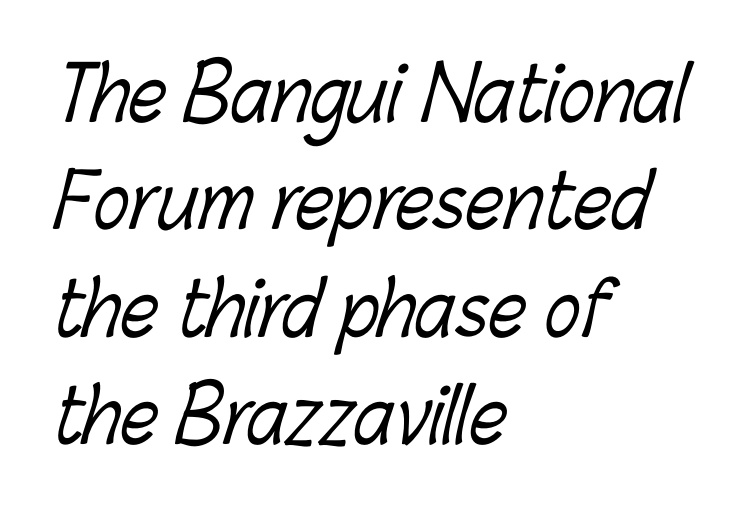
The image shows 74 px light, condensed type; set left-aligned, normal line spacing (1.45x), normal letter spacing, not underlined; low stroke contrast and a medium x-height.
